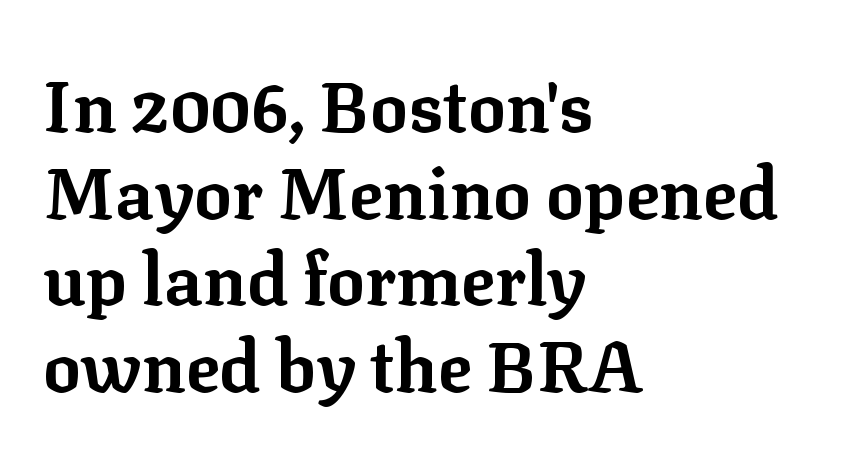
Q: Is the text bold? A: Yes.
Q: Is the text italic (slanted)? A: No, it is upright.
Q: Is the typeface a serif or a sans-serif typeface? A: Serif.
Q: Is the text underlined? A: No.
Q: How is the paragraph aligned? A: Left-aligned.
Q: Is the spacing between letters normal or unusually wide? A: Normal.
Q: Width (condensed, normal, or wide)? A: Normal.
Q: Stroke contrast? A: Low.
Q: x-height? A: Medium.
Q: Monospaced? A: No.
